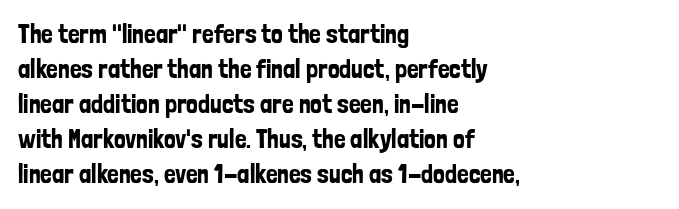
Q: Is the text italic (slanted)? A: No, it is upright.
Q: Is the text underlined? A: No.
Q: How is the paragraph aligned? A: Left-aligned.
Q: Is the spacing between letters normal or unusually wide? A: Normal.
Q: Is the spacing between lines tight, normal or loose? A: Normal.
